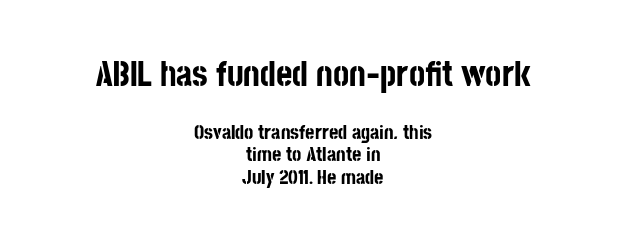
The image shows 35 px bold, condensed sans-serif type, upright; set centered, tight line spacing (1.13x), normal letter spacing, not underlined; the first (top) block is 1.75x larger; low stroke contrast and a large x-height.
